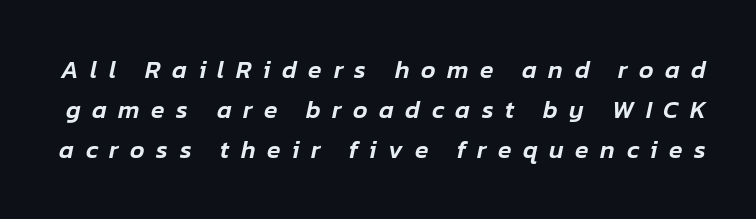
A normal amount of white space separates one row of letters from the next. Look at the tracking — it's clearly loosened, letters drifting apart. Underlining? Definitely not there. The whole block is typeset with a tilt.
